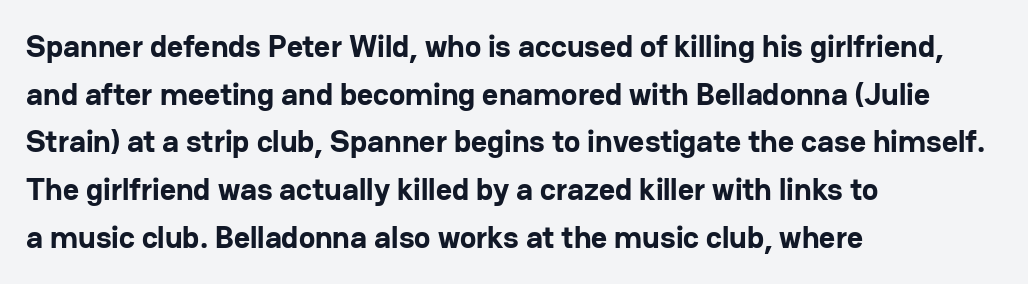
Q: Is the text bold? A: Yes.
Q: Is the text italic (slanted)? A: No, it is upright.
Q: Is the typeface a serif or a sans-serif typeface? A: Sans-serif.
Q: Is the text underlined? A: No.
Q: How is the paragraph aligned? A: Left-aligned.
Q: Is the spacing between letters normal or unusually wide? A: Normal.
Q: Is the spacing between lines tight, normal or loose? A: Normal.
Q: Width (condensed, normal, or wide)? A: Normal.
Q: Stroke contrast? A: Low.
Q: x-height? A: Medium.
Q: Monospaced? A: No.
